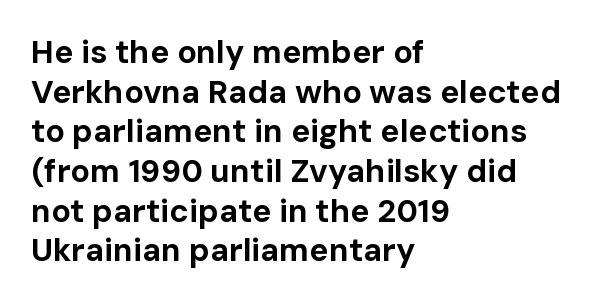
{"serif": "no", "italic": "no", "bold": "yes", "weight": "bold", "width": "normal", "stroke_contrast": "low", "x_height": "medium", "monospaced": "no", "underline": "no", "align": "left", "line_spacing_ratio": 1.24, "letter_spacing": "normal", "letter_spacing_em": 0.0, "glyph_px": 32}
